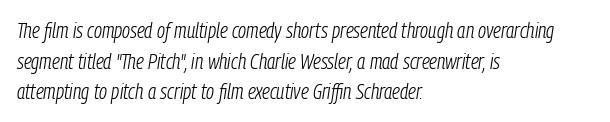
Words appear dense and cohesive because spacing is normal. These lines are set flush left with a ragged right edge. Rule under the text: the space is simply empty. You can tell it's italic because the verticals aren't actually vertical. Regarding leading, the lines here are spaced in the standard way. Caption: face not bold, strokes unweighted.
